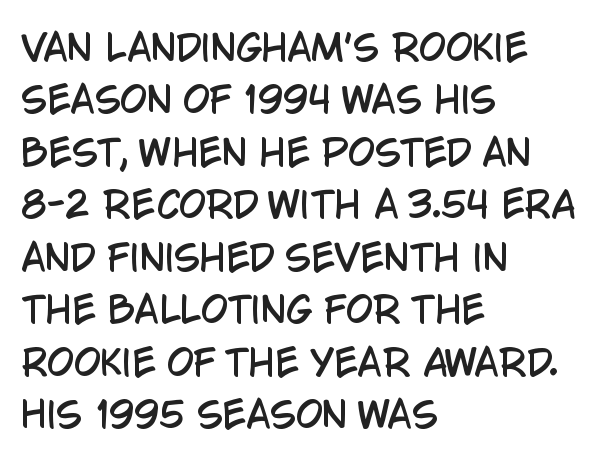
The strip under each line holds only bare page. Compared with a centered layout, this one pins lines to the left instead. Leading: standard. The specimen reads as upright at a glance.
